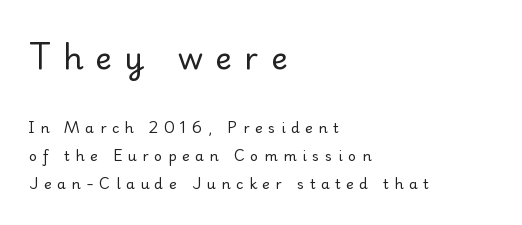
The image shows 31 px regular-weight serif type, upright; set left-aligned, loose line spacing (1.99x), unusually wide letter spacing (+0.4 em), not underlined; the first (top) block is 2.21x larger; low stroke contrast and a small x-height.
